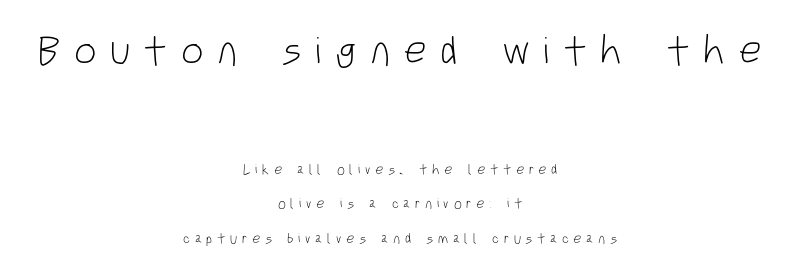
Letters have the restrained weight of plain body copy at most. Serifs: no, the terminals of the letterforms are clean. Caption: upper text group enlarged, lower text group reduced. Horizontal bands of white between lines are thick stripes. Posture: vertical. Each letter keeps its own natural width here, so spacing adapts to shape.
